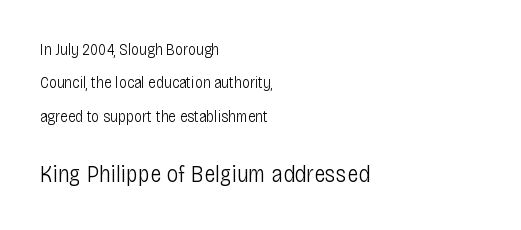
{"italic": "no", "bold": "no", "underline": "no", "align": "left", "line_spacing": "loose", "line_spacing_ratio": 2.08, "letter_spacing": "normal", "letter_spacing_em": 0.0, "larger_block": "second", "size_ratio": 1.5, "glyph_px": 24}
